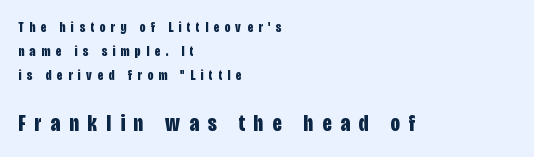
The image shows 23 px bold type, upright; set left-aligned, line spacing 1.73x, unusually wide letter spacing (+0.4 em), not underlined; the second (bottom) block is 1.64x larger.
